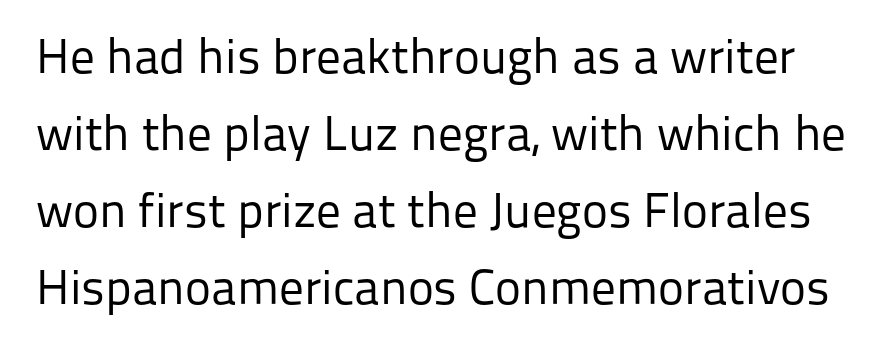
You could call the tracking neutral — neither tight nor loose. Varying glyph widths throughout — classic text-font behaviour. Regarding serifs, this sample does without them. The specimen omits any rule beneath the text block's lines. Line spacing here is normal.
